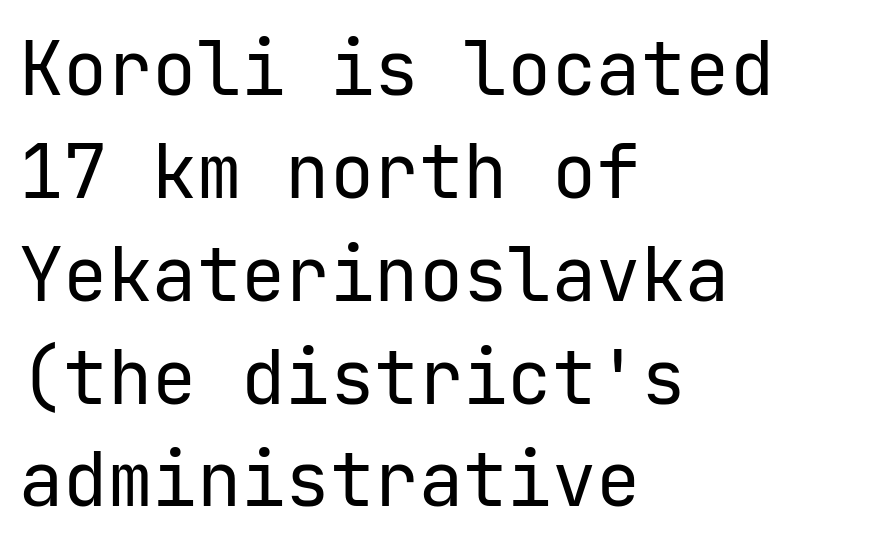
Underline: absent. The lettering stays uniformly vertical, giving the passage a roman look. Stroke mass is kept to a normal reading level or below. The text block is weighted toward the left margin, trailing off unevenly rightward. A typesetter would label this face a sans. The vertical gap from one line to the next is medium.
